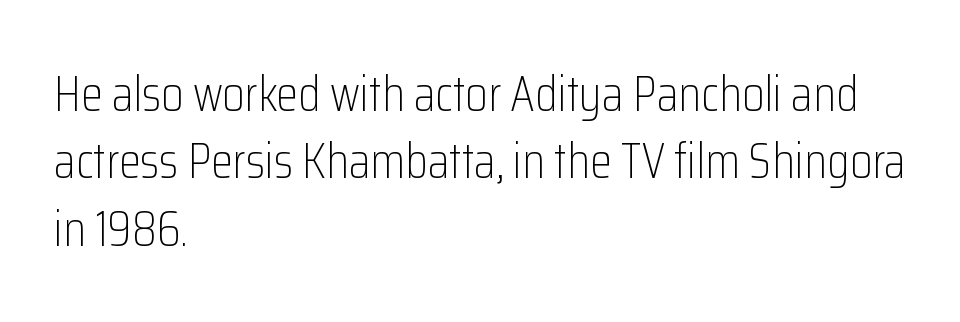
This reads as an unemphasized weight, regular at the heaviest. Between one letter and the next there's only the usual sliver of space. Looks like regular typesetting: each glyph gets only the width it needs. Nobody drew a line under any word here.
